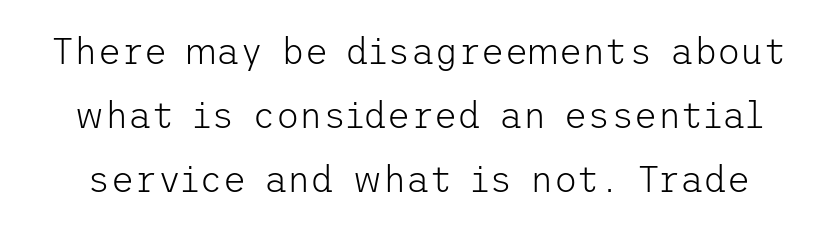
Every character sits straight up, as roman type does. The rendering keeps characters at their native spacing. Ink coverage per letter is moderate at most. Regarding serifs, this sample does without them. Check under the words: just untouched page.
